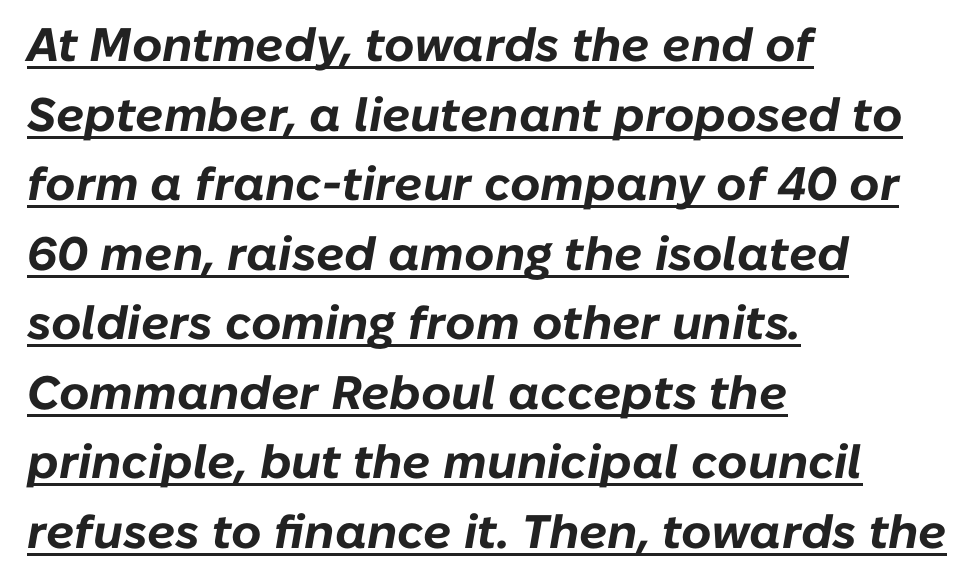
A rule runs beneath these lines of type. Words appear dense and cohesive because spacing is normal. A typesetter would mark this as italic. Compared with an ordinary text face, these strokes are far heavier — a full bold. The setting favours the left margin, as ordinary paragraphs usually do.
